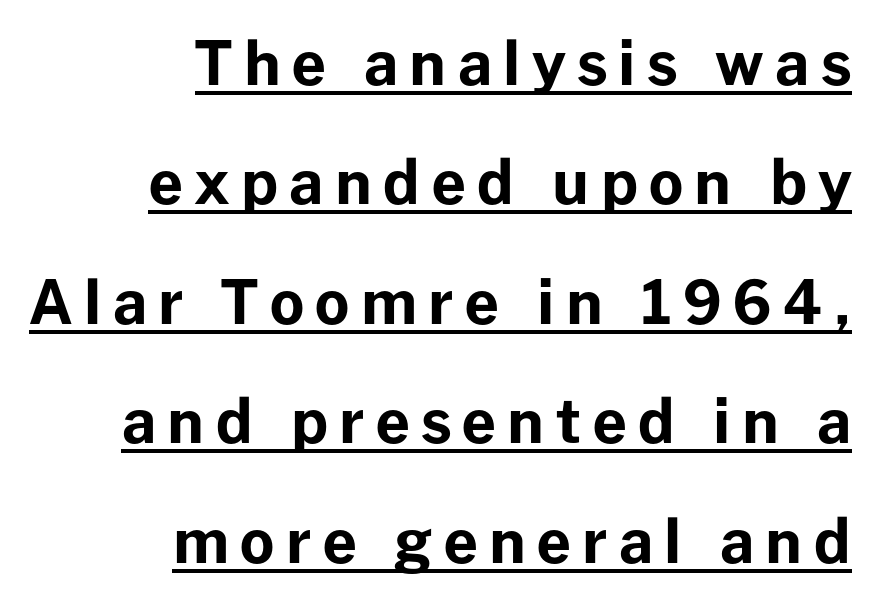
The image shows 60 px bold sans-serif type, upright; set right-aligned, loose line spacing (1.99x), underlined; low stroke contrast and a medium x-height.
